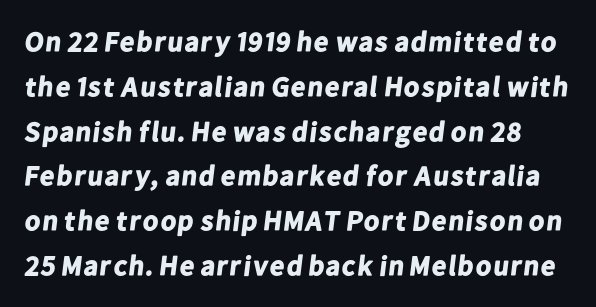
Its strokes are broad and dark, the hallmark of bold type. The passage shown has conventional tracking throughout. Quick note: interline space is typical. Note the varied advance widths — an 'i' is clearly narrower than an 'm'. Serif or sans? Sans — the stroke terminals are bare.
